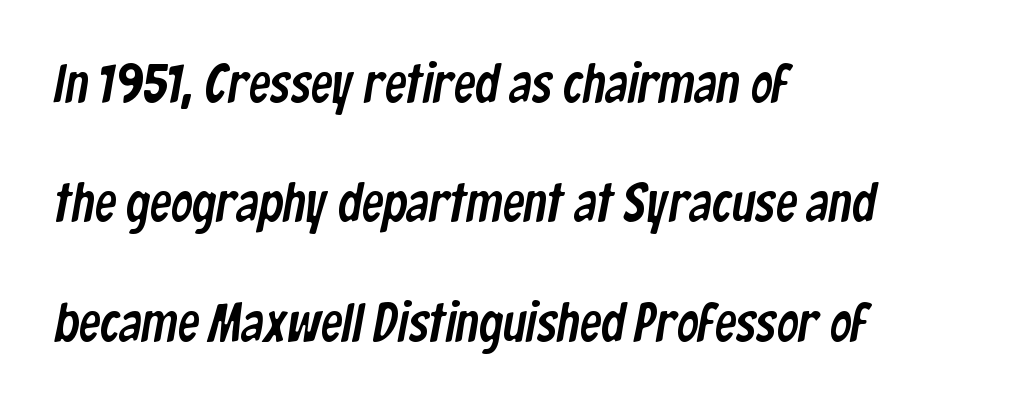
{"serif": "no", "width": "condensed", "stroke_contrast": "low", "x_height": "medium", "monospaced": "no", "underline": "no", "align": "left", "line_spacing": "loose", "line_spacing_ratio": 2.21, "letter_spacing": "normal", "letter_spacing_em": 0.0, "glyph_px": 54}
